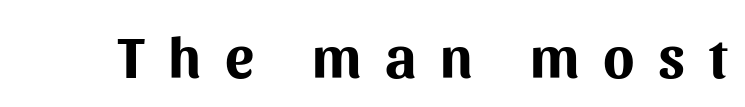
Q: Is the text bold? A: Yes.
Q: Is the text italic (slanted)? A: No, it is upright.
Q: Is the typeface a serif or a sans-serif typeface? A: Sans-serif.
Q: Is the text underlined? A: No.
Q: Is the spacing between letters normal or unusually wide? A: Unusually wide.
Q: Width (condensed, normal, or wide)? A: Normal.
Q: Stroke contrast? A: Medium.
Q: x-height? A: Medium.
Q: Monospaced? A: No.
